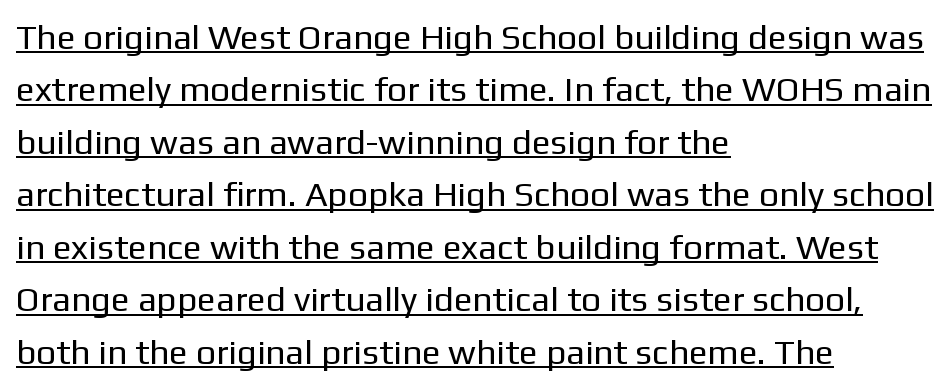
{"serif": "no", "italic": "no", "bold": "no", "weight": "regular", "width": "normal", "stroke_contrast": "low", "x_height": "medium", "monospaced": "no", "underline": "yes", "align": "left", "line_spacing": "normal", "line_spacing_ratio": 1.5, "letter_spacing": "normal", "letter_spacing_em": 0.0, "glyph_px": 35}
